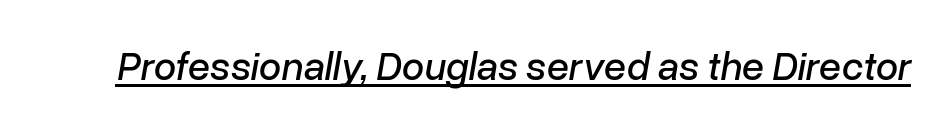
Does extra space separate the letters? No, they use regular spacing. You could not count columns in this text — the font is proportionally spaced. Slant detected: the letters are inclined. What decoration does the sample have? An underline.
